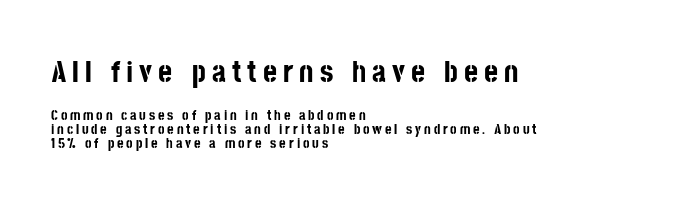
The image shows 30 px bold, condensed sans-serif type, upright; set left-aligned, tight line spacing (1.0x), unusually wide letter spacing (+0.2 em), not underlined; the first (top) block is 2.14x larger; low stroke contrast and a large x-height.
